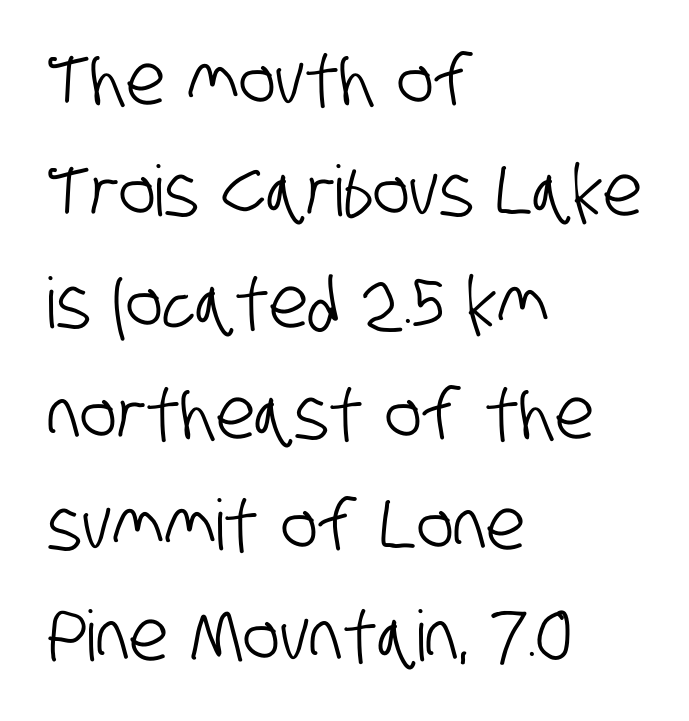
The image shows 70 px condensed sans-serif type; set left-aligned, normal line spacing (1.59x), normal letter spacing, not underlined; low stroke contrast and a large x-height.
